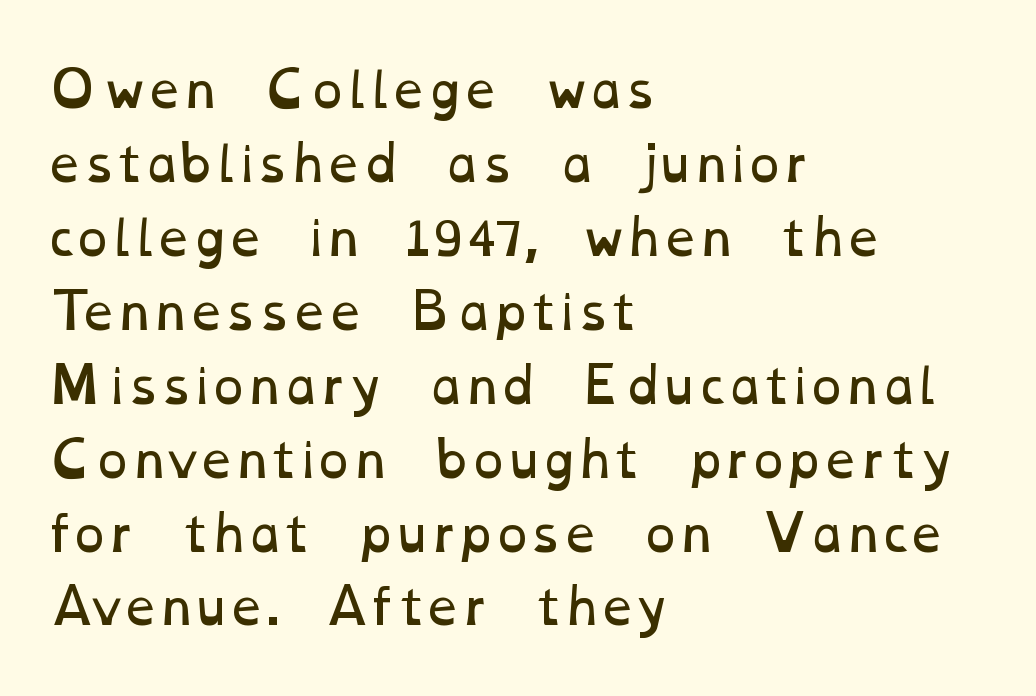
Q: Is the text bold? A: No.
Q: Is the text underlined? A: No.
Q: How is the paragraph aligned? A: Left-aligned.
Q: Is the spacing between letters normal or unusually wide? A: Normal.
Q: Is the spacing between lines tight, normal or loose? A: Normal.
Q: Width (condensed, normal, or wide)? A: Wide.
Q: Stroke contrast? A: Low.
Q: x-height? A: Medium.
Q: Monospaced? A: No.
